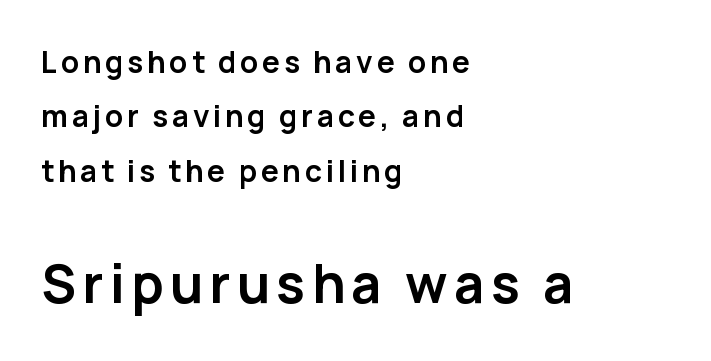
The image shows 53 px semibold sans-serif type, upright; set left-aligned, line spacing 1.81x, not underlined; the second (bottom) block is 1.77x larger; low stroke contrast and a medium x-height.
